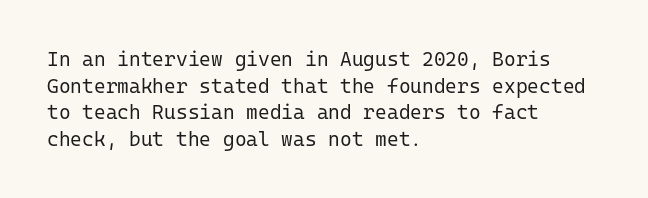
Q: Is the text bold? A: No.
Q: Is the text italic (slanted)? A: No, it is upright.
Q: Is the text underlined? A: No.
Q: How is the paragraph aligned? A: Left-aligned.
Q: Is the spacing between letters normal or unusually wide? A: Normal.
Q: Is the spacing between lines tight, normal or loose? A: Normal.
